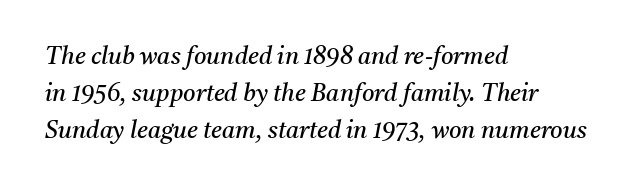
The image shows 24 px text type, italic (leaning right); set left-aligned, normal line spacing (1.54x), normal letter spacing, not underlined.
